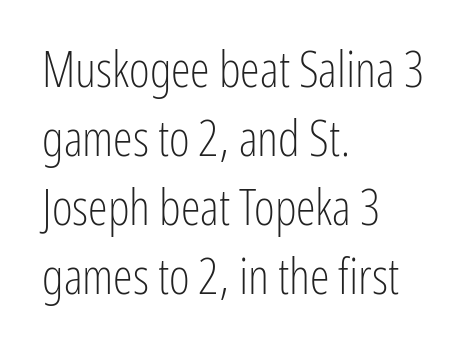
The image shows 50 px light, condensed sans-serif type, upright; set left-aligned, normal line spacing (1.38x), normal letter spacing, not underlined; low stroke contrast and a medium x-height.
